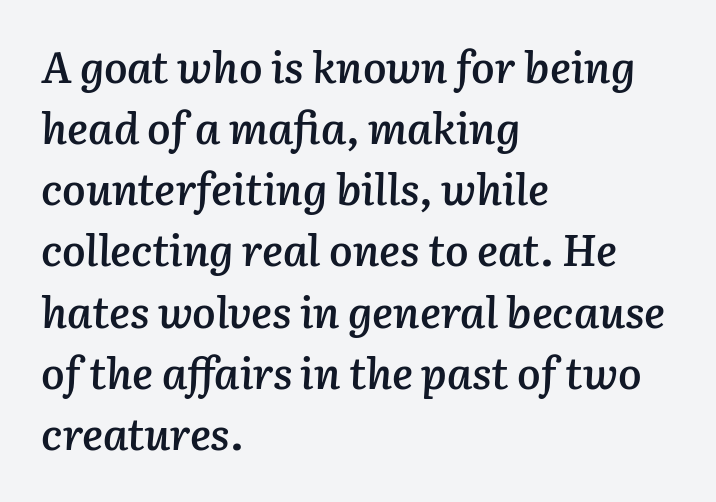
The image shows 44 px semibold type, italic (leaning right); set left-aligned, normal line spacing (1.39x), normal letter spacing, not underlined; low stroke contrast and a medium x-height.
